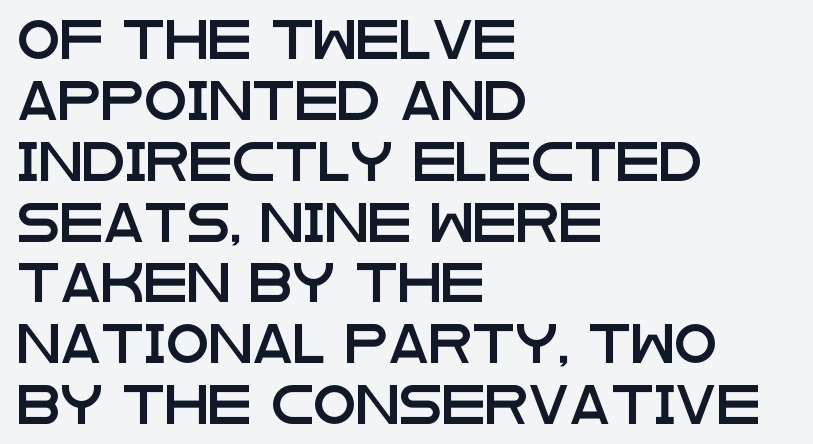
{"serif": "no", "italic": "no", "width": "wide", "stroke_contrast": "low", "x_height": "large", "monospaced": "no", "underline": "no", "align": "left", "line_spacing": "normal", "line_spacing_ratio": 1.56, "letter_spacing": "normal", "letter_spacing_em": 0.0, "glyph_px": 39}
